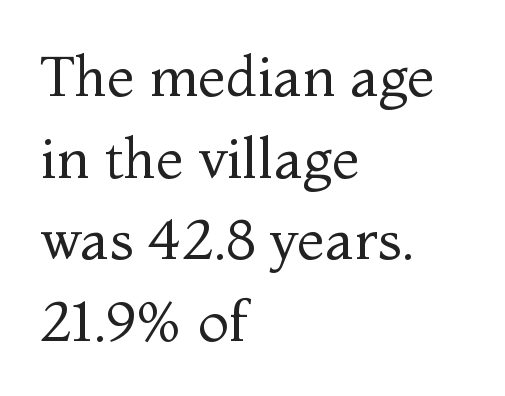
Each letter keeps its own natural width here, so spacing adapts to shape. Is there any slant? The stems are plumb. Vertically, the passage feels balanced, rows spaced as you'd expect. Little horizontal feet cap the strokes, marking this as serif type. The type is set solid horizontally, with unmodified tracking.
